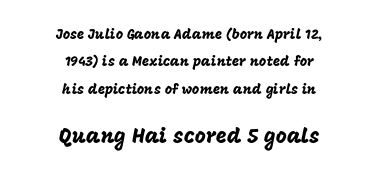
Q: Is the text italic (slanted)? A: Yes.
Q: Is the text underlined? A: No.
Q: How is the paragraph aligned? A: Centered.
Q: Is the spacing between letters normal or unusually wide? A: Normal.
Q: Is the spacing between lines tight, normal or loose? A: Loose.
Q: Which block of text is set in a larger size, the first (top) or the second (bottom)? A: The second (bottom) one.
